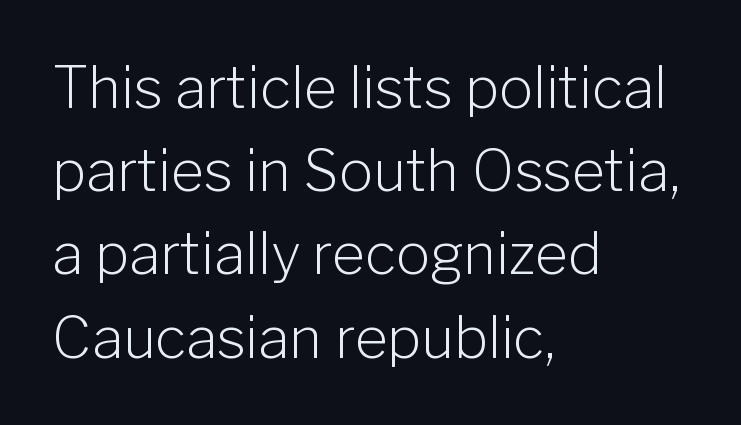
{"serif": "no", "italic": "no", "bold": "no", "weight": "light", "width": "normal", "stroke_contrast": "low", "x_height": "medium", "monospaced": "no", "underline": "no", "align": "left", "line_spacing": "normal", "line_spacing_ratio": 1.46, "letter_spacing": "normal", "letter_spacing_em": 0.0, "glyph_px": 57}
